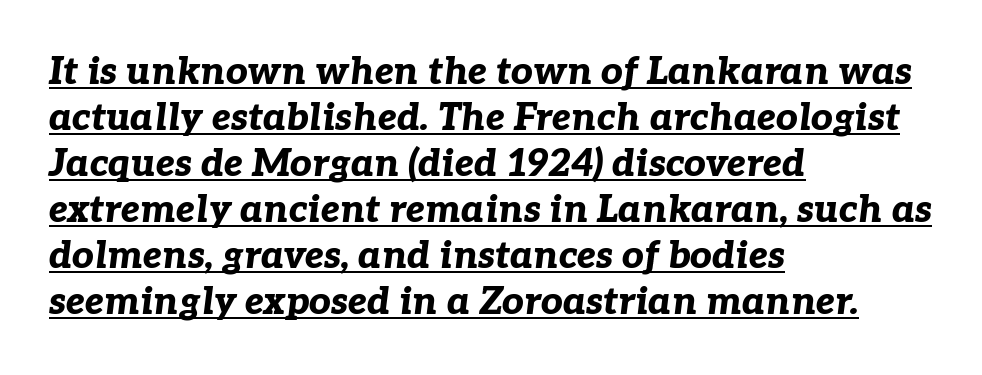
The image shows 38 px bold type, italic (leaning right); set left-aligned, line spacing 1.21x, normal letter spacing, underlined; low stroke contrast and a medium x-height.
